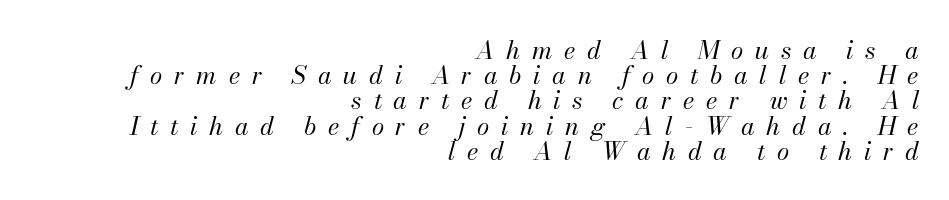
The image shows 25 px text type, italic (leaning right); set right-aligned, tight line spacing (1.01x), unusually wide letter spacing (+0.47 em), not underlined.
